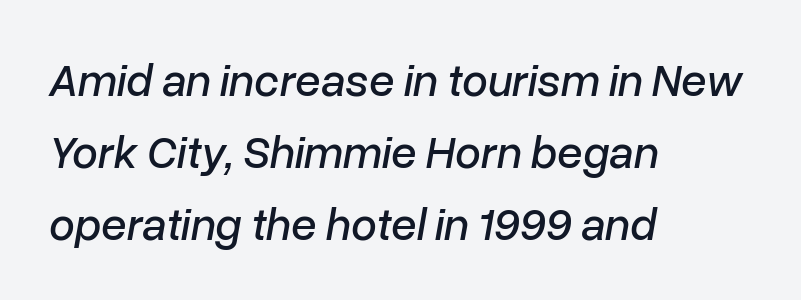
Regular leading. The ragged edge is on the right, which tells us the setting is flush left. In terms of letterspacing, this is plain default setting. Clear beneath every line of the passage. Italic: yes, the glyphs are oblique. Each letter keeps its own natural width here, so spacing adapts to shape.
